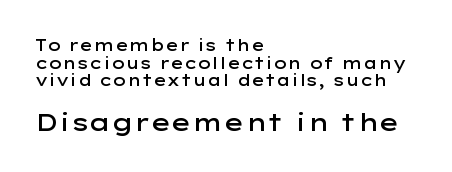
Compared with typical paragraphs, the rows here are closer together. Italic? Not at all — the glyphs are vertical. Whoever set this made the second block the dominant, larger element. This is moderately heavy type, rendered in semibold. Each line starts at the same left margin while the right side varies.
